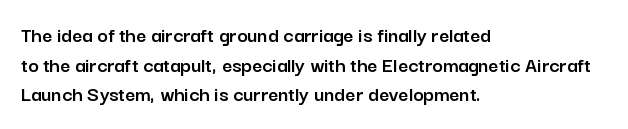
The image shows 22 px text type, upright; set left-aligned, normal line spacing (1.35x), normal letter spacing, not underlined.
